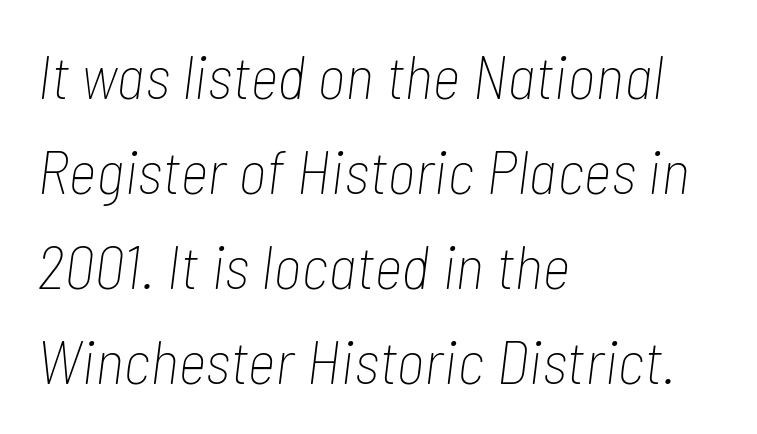
Q: Is the text bold? A: No.
Q: Is the text italic (slanted)? A: Yes, it leans right by about 7 degrees.
Q: Is the text underlined? A: No.
Q: How is the paragraph aligned? A: Left-aligned.
Q: Is the spacing between letters normal or unusually wide? A: Normal.
Q: Is the spacing between lines tight, normal or loose? A: Normal.
Q: Width (condensed, normal, or wide)? A: Condensed.
Q: Stroke contrast? A: Low.
Q: x-height? A: Medium.
Q: Monospaced? A: No.
